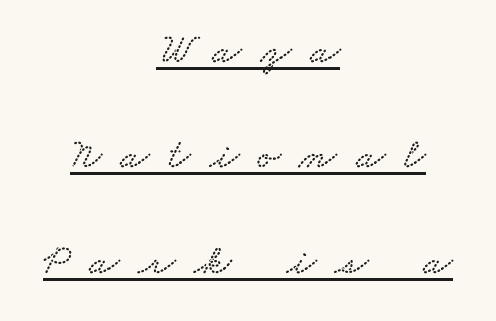
{"serif": "yes", "width": "wide", "stroke_contrast": "low", "x_height": "small", "monospaced": "no", "underline": "yes", "align": "center", "line_spacing": "loose", "line_spacing_ratio": 2.45, "letter_spacing": "wide", "letter_spacing_em": 0.44, "glyph_px": 43}
